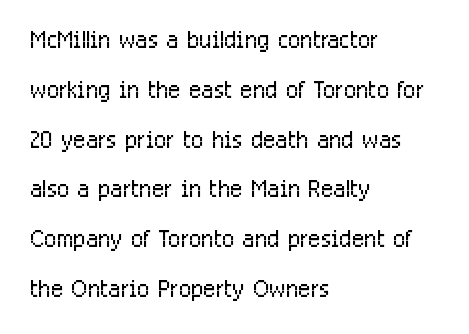
Q: Is the text bold? A: No.
Q: Is the text italic (slanted)? A: No, it is upright.
Q: Is the typeface a serif or a sans-serif typeface? A: Sans-serif.
Q: Is the text underlined? A: No.
Q: How is the paragraph aligned? A: Left-aligned.
Q: Is the spacing between letters normal or unusually wide? A: Normal.
Q: Is the spacing between lines tight, normal or loose? A: Normal.
Q: Width (condensed, normal, or wide)? A: Condensed.
Q: Stroke contrast? A: Low.
Q: x-height? A: Medium.
Q: Monospaced? A: No.
